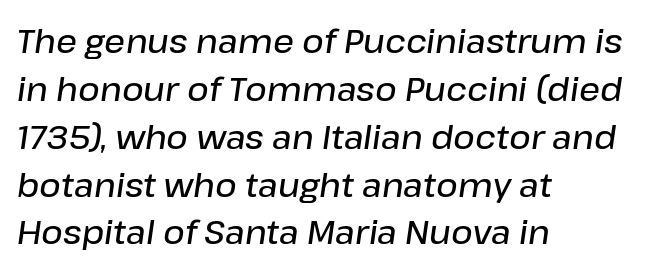
The image shows 33 px semibold type, italic (leaning right); set left-aligned, normal line spacing (1.45x), normal letter spacing, not underlined; low stroke contrast and a medium x-height.
